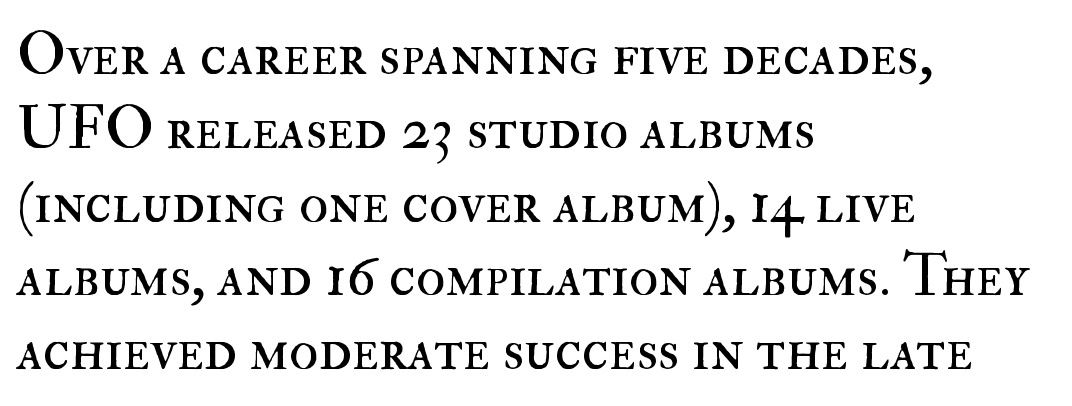
The image shows 60 px regular-weight type, upright; set left-aligned, line spacing 1.23x, normal letter spacing, not underlined; high stroke contrast and a small x-height.
